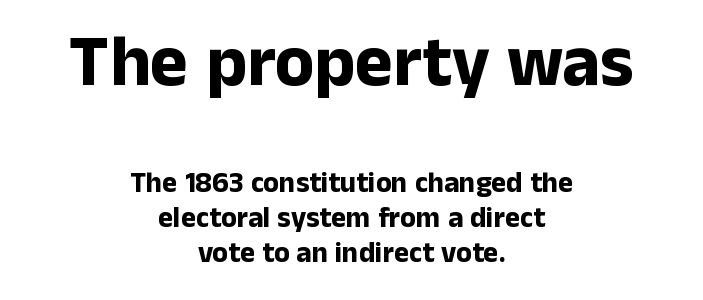
Observe the ordinary spacing: letters are neighbours, not strangers. In terms of letterform style, serifs are entirely absent. Weight: bold. These two chunks differ in scale, with the top chunk taking the larger measure.
